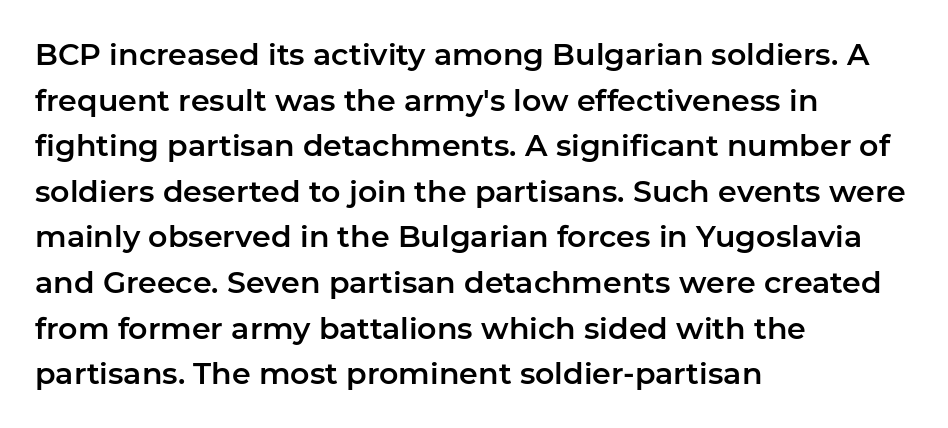
The image shows 30 px sans-serif type, upright; set left-aligned, normal line spacing (1.52x), normal letter spacing, not underlined; low stroke contrast and a medium x-height.
